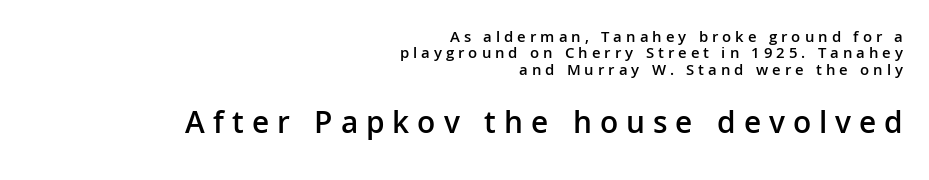
Short note: letters widely spaced. Which chunk is bigger? The second one — the bottom block dwarfs the top. The rendering uses a semibold face; strokes are thickened but not to full bold. Leftover space on each line is placed entirely before the opening word. Posture: vertical.
